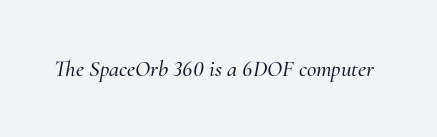
Decoration check: the copy has no underline. An italicized treatment has been applied to the whole sample. Each word holds together tightly as a unit, with standard inter-letter gaps.
